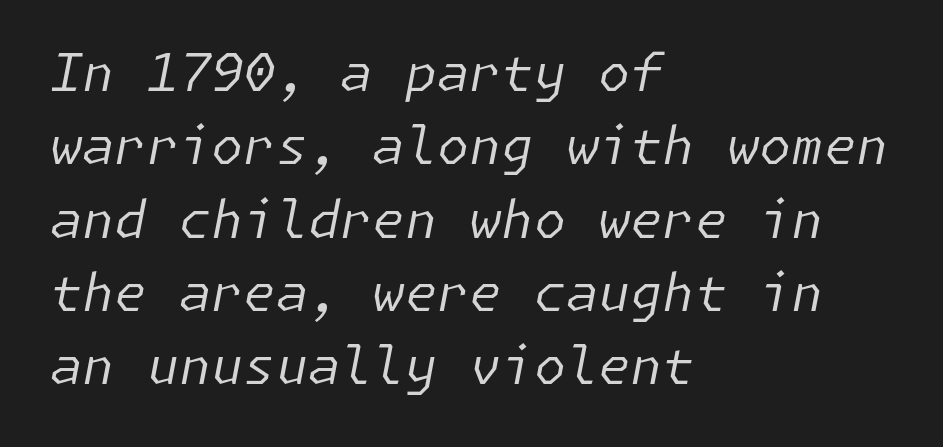
Q: Is the text bold? A: No.
Q: Is the text italic (slanted)? A: Yes, it leans right by about 11 degrees.
Q: Is the text underlined? A: No.
Q: How is the paragraph aligned? A: Left-aligned.
Q: Is the spacing between letters normal or unusually wide? A: Normal.
Q: Is the spacing between lines tight, normal or loose? A: Normal.
Q: Width (condensed, normal, or wide)? A: Normal.
Q: Stroke contrast? A: Low.
Q: x-height? A: Medium.
